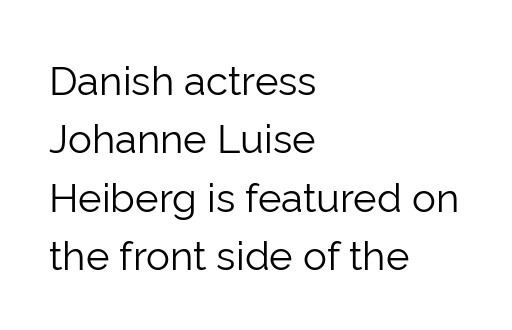
Every character sits straight up, as roman type does. The face used here is proportionally spaced, like ordinary book or web type. Weight class: somewhere from thin through regular. Does the leading feel generous? No, just average.
